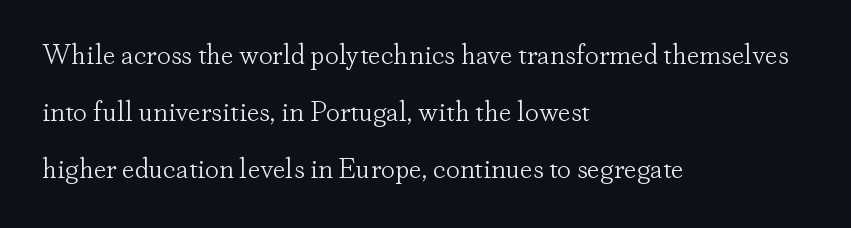
Q: Is the text bold? A: No.
Q: Is the text italic (slanted)? A: No, it is upright.
Q: Is the typeface a serif or a sans-serif typeface? A: Serif.
Q: Is the text underlined? A: No.
Q: How is the paragraph aligned? A: Left-aligned.
Q: Is the spacing between letters normal or unusually wide? A: Normal.
Q: Is the spacing between lines tight, normal or loose? A: Loose.
Q: Width (condensed, normal, or wide)? A: Normal.
Q: Stroke contrast? A: Low.
Q: x-height? A: Small.
Q: Monospaced? A: No.
